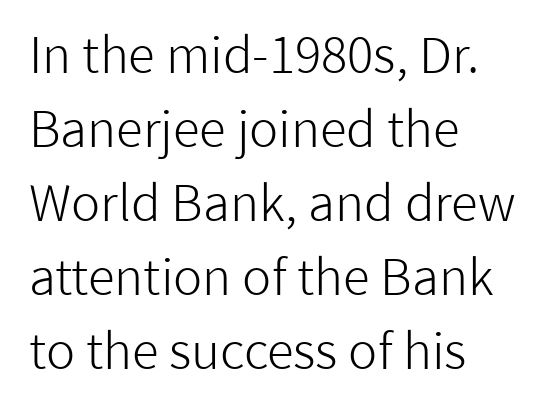
Q: Is the text bold? A: No.
Q: Is the text italic (slanted)? A: No, it is upright.
Q: Is the typeface a serif or a sans-serif typeface? A: Sans-serif.
Q: Is the text underlined? A: No.
Q: How is the paragraph aligned? A: Left-aligned.
Q: Is the spacing between letters normal or unusually wide? A: Normal.
Q: Is the spacing between lines tight, normal or loose? A: Normal.
Q: Width (condensed, normal, or wide)? A: Normal.
Q: Stroke contrast? A: Low.
Q: x-height? A: Medium.
Q: Monospaced? A: No.
